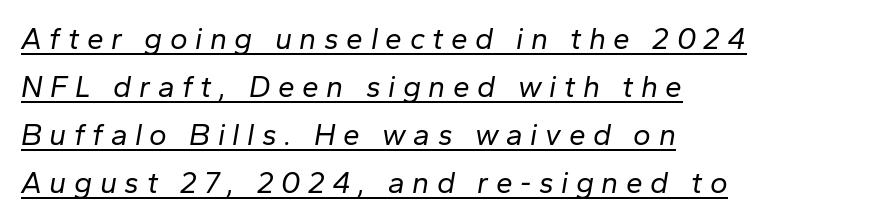
Quick note: interline space is typical. Which margin do the lines hug? The left one — the right edge is uneven. A rule runs beneath these lines of type. Here the designer chose a conventional face with non-uniform glyph widths. Nothing heavy about these letters — not bold at all. Would a proofreader flag this as italicized? Yes.
